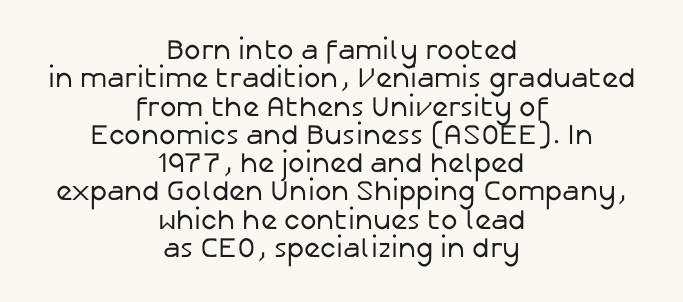
Does the type have serifs? No, each stem ends abruptly. Students, note that the glyphs here touch the page at normal intervals. Students, observe: this is what under-led, compact text looks like. Caption: face not bold, strokes unweighted. The glyphs are unaccompanied by any horizontal stroke below them. Think of a printed novel: that variable character pitch is what you see here.
